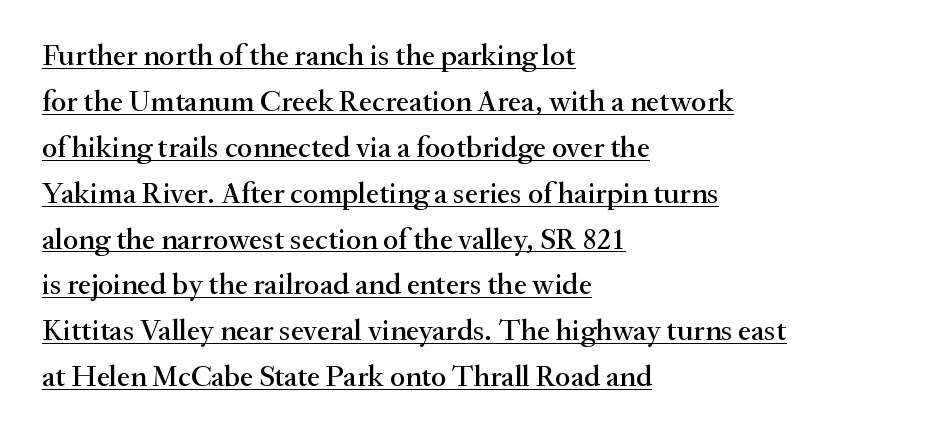
The text block is weighted toward the left margin, trailing off unevenly rightward. Does the type have serifs? Yes, each stem ends in a small foot. The typography opts for an upright posture over an oblique one. The gaps between neighbouring characters are ordinary and unremarkable.
